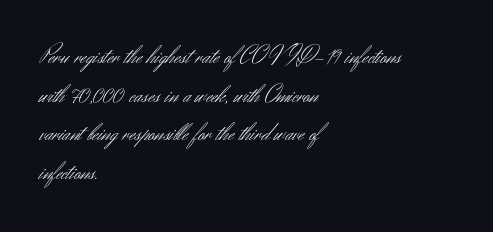
The image shows 25 px text type; set left-aligned, normal line spacing (1.55x), normal letter spacing, not underlined.
